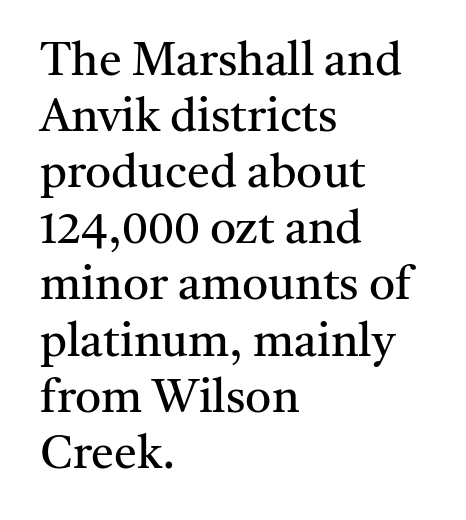
The image shows 46 px regular-weight serif type, upright; set left-aligned, line spacing 1.22x, normal letter spacing, not underlined; medium stroke contrast and a medium x-height.
